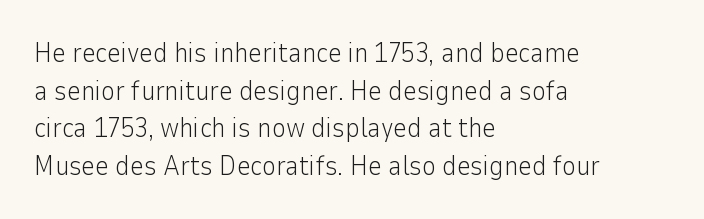
{"italic": "no", "bold": "no", "underline": "no", "align": "left", "line_spacing": "normal", "line_spacing_ratio": 1.39, "letter_spacing": "normal", "letter_spacing_em": 0.0, "glyph_px": 27}
